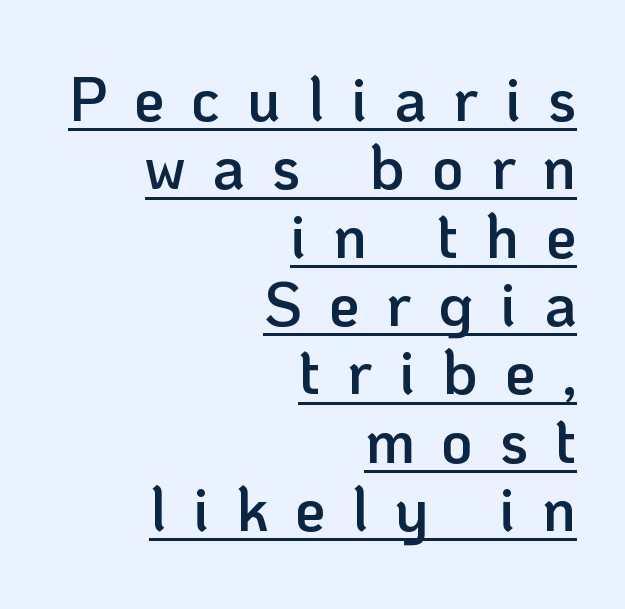
The lettering stays uniformly vertical, giving the passage a roman look. Line ends are locked; line starts wander. The letters advance in unequal steps, a hallmark of proportional type. Classification — sans serif.
